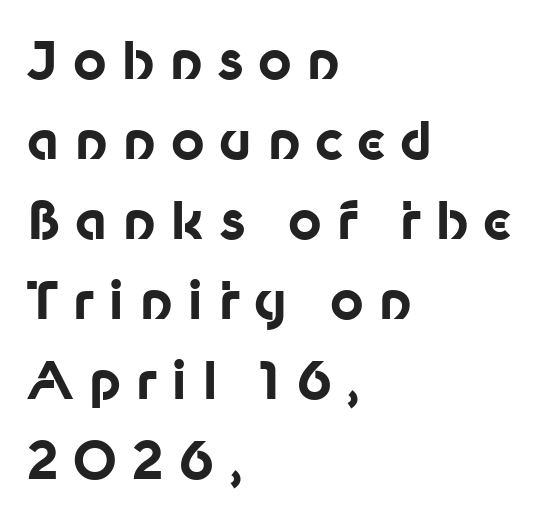
The image shows 52 px bold sans-serif type, upright; set left-aligned, normal line spacing (1.54x), unusually wide letter spacing (+0.28 em), not underlined; low stroke contrast and a medium x-height.
